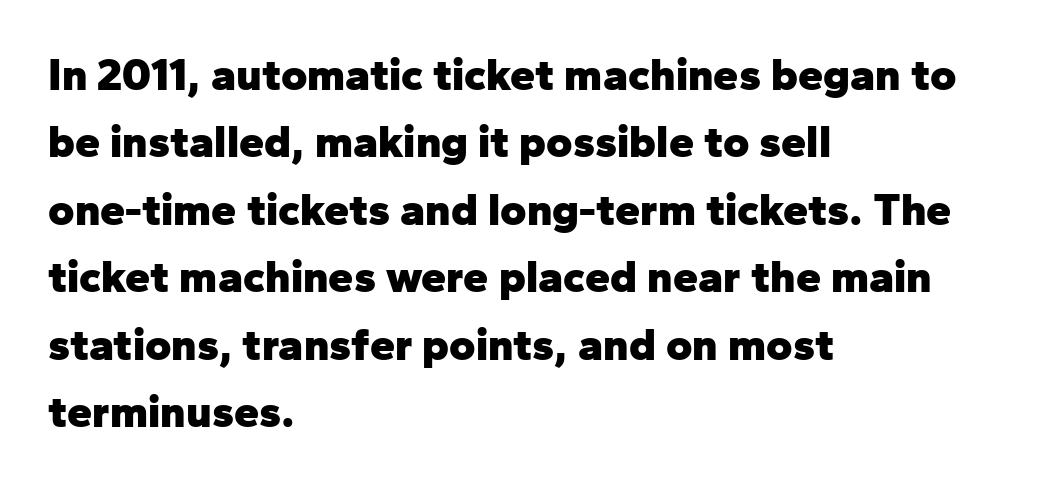
Q: Is the text bold? A: Yes.
Q: Is the text italic (slanted)? A: No, it is upright.
Q: Is the typeface a serif or a sans-serif typeface? A: Sans-serif.
Q: Is the text underlined? A: No.
Q: How is the paragraph aligned? A: Left-aligned.
Q: Is the spacing between letters normal or unusually wide? A: Normal.
Q: Is the spacing between lines tight, normal or loose? A: Normal.
Q: Width (condensed, normal, or wide)? A: Normal.
Q: Stroke contrast? A: Low.
Q: x-height? A: Medium.
Q: Monospaced? A: No.
